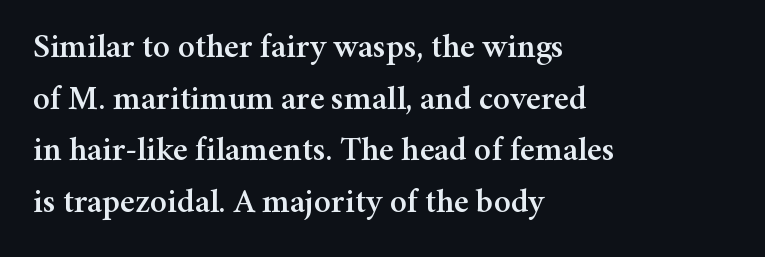
These lines keep a tight, regular rhythm from letter to letter. One-word summary of the alignment: left. The space beneath each line is pristine and unruled. The passage shown stacks its lines at a standard gap. The axis of the letterforms is exactly vertical.
